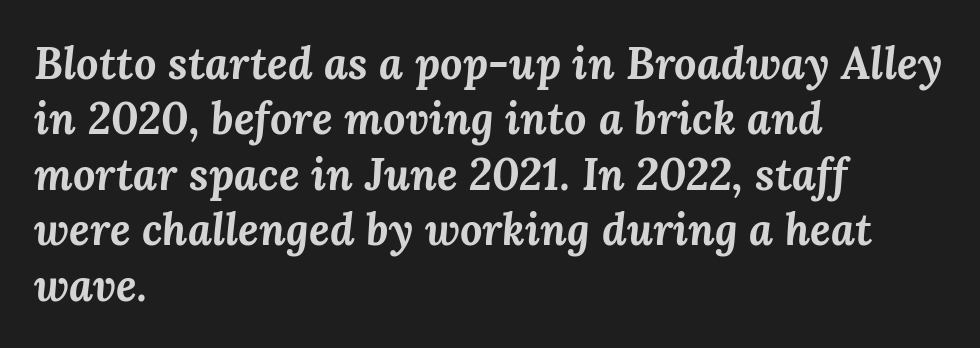
{"italic": "yes", "lean": "right", "slant_degrees": 3, "bold": "yes", "weight": "bold", "width": "normal", "stroke_contrast": "medium", "x_height": "medium", "monospaced": "no", "underline": "no", "align": "left", "line_spacing": "normal", "line_spacing_ratio": 1.26, "letter_spacing": "normal", "letter_spacing_em": 0.0, "glyph_px": 44}
